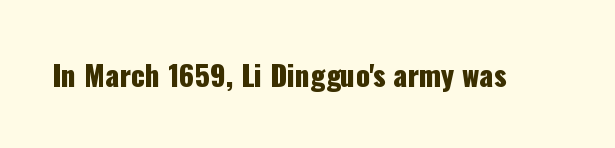
A typesetter would mark this as roman, not italic. The type is set solid horizontally, with unmodified tracking. Plain, unruled lines of type. The passage shown is typeset with a sans-serif family.
